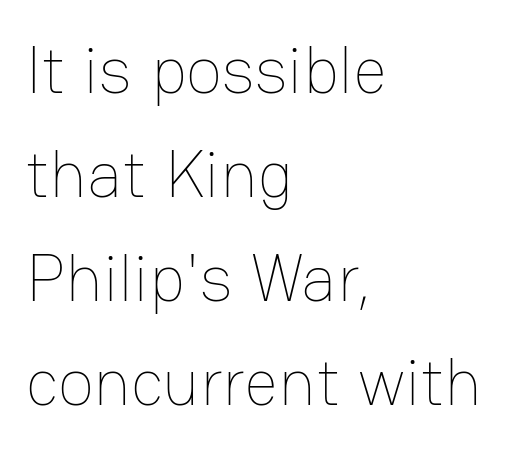
Compared with a typical body face, this is equally light or lighter still. Leftover space on each line is placed entirely after the last word. Standard letterfit; no display-style spreading of the glyphs. The rendering uses natural spacing where letterforms have individual widths. Interline gaps are of average width in this sample. This sample uses an upright cut, with every glyph sitting square on the baseline.
